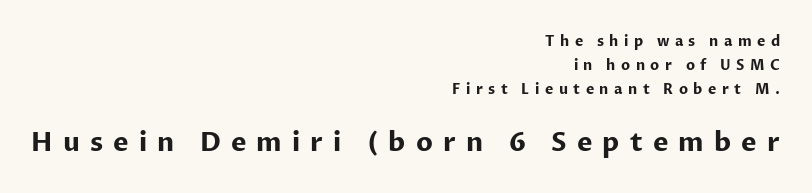
The image shows 26 px bold type, upright; set right-aligned, line spacing 1.71x, unusually wide letter spacing (+0.39 em), not underlined; the second (bottom) block is 1.86x larger.
